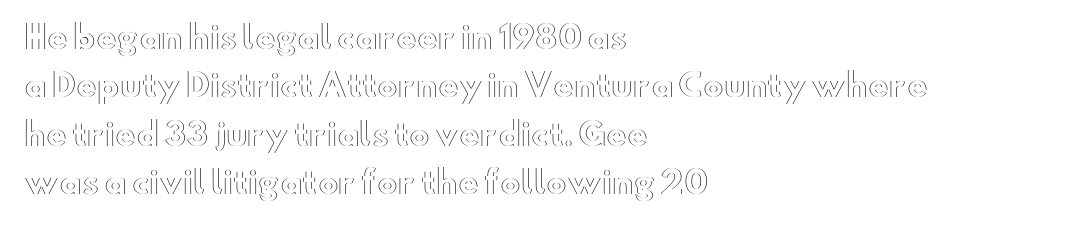
The image shows 31 px wide type, upright; set left-aligned, normal line spacing (1.56x), normal letter spacing, not underlined; a small x-height.
